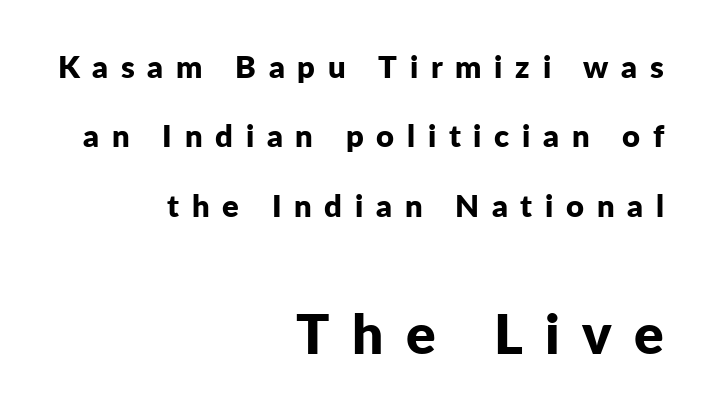
The image shows 55 px bold sans-serif type, upright; set right-aligned, loose line spacing (2.24x), unusually wide letter spacing (+0.41 em), not underlined; the second (bottom) block is 1.77x larger; low stroke contrast and a medium x-height.
